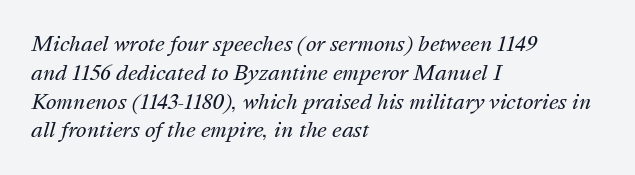
Q: Is the text bold? A: No.
Q: Is the text italic (slanted)? A: Yes, it leans right by about 16 degrees.
Q: Is the text underlined? A: No.
Q: How is the paragraph aligned? A: Left-aligned.
Q: Is the spacing between letters normal or unusually wide? A: Normal.
Q: Is the spacing between lines tight, normal or loose? A: Normal.
